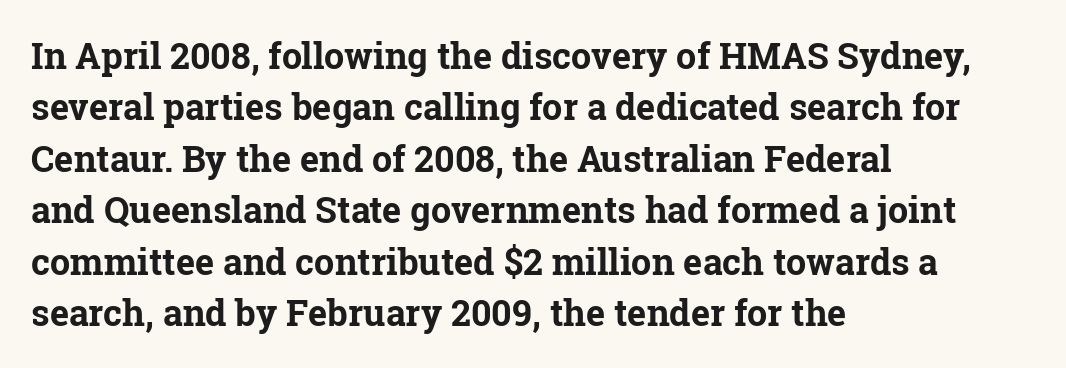
The image shows 36 px bold serif type, upright; set left-aligned, normal line spacing (1.43x), normal letter spacing, not underlined; low stroke contrast and a medium x-height.
